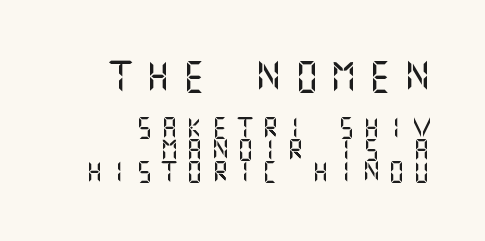
Typeset ragged left — the right edge is the straight one. The zone under the glyphs is completely vacant. If you measured baseline to baseline, you'd find a short distance. Observe the absence of serifs on each vertical stroke in this sample. Glyph-to-glyph distance is far greater than everyday printed text. It's the straight-up-and-down kind of type.
